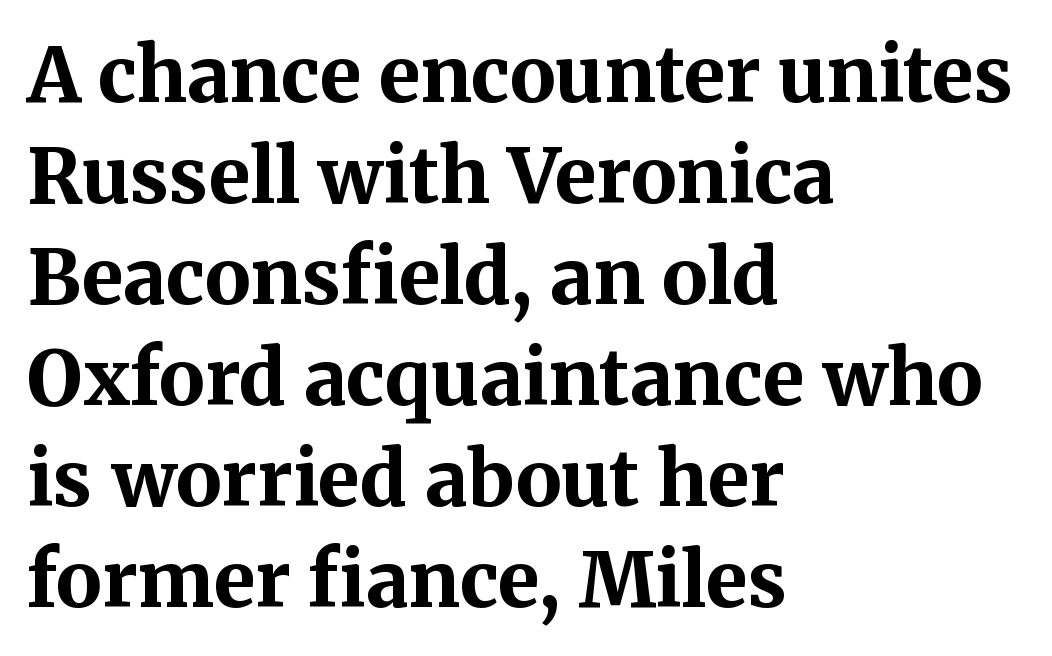
The image shows 76 px bold serif type, upright; set left-aligned, normal line spacing (1.33x), normal letter spacing, not underlined; medium stroke contrast and a medium x-height.
